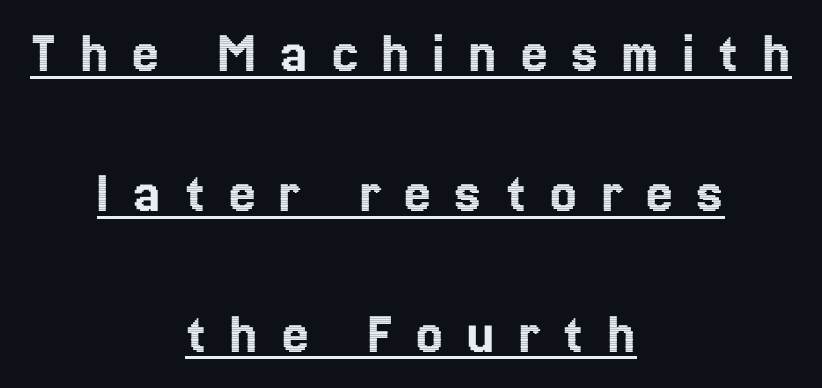
The image shows 60 px text type, upright; set centered, loose line spacing (2.34x), unusually wide letter spacing (+0.39 em), underlined; a medium x-height.
